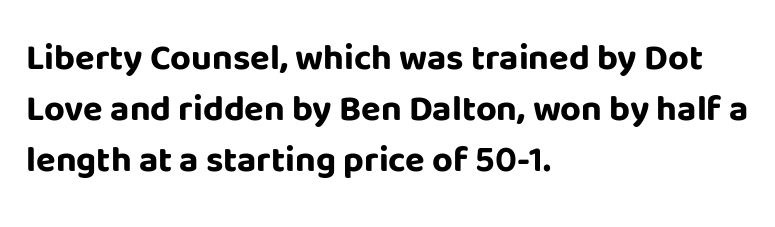
The image shows 36 px bold sans-serif type, upright; set left-aligned, normal line spacing (1.41x), normal letter spacing, not underlined; low stroke contrast and a large x-height.
